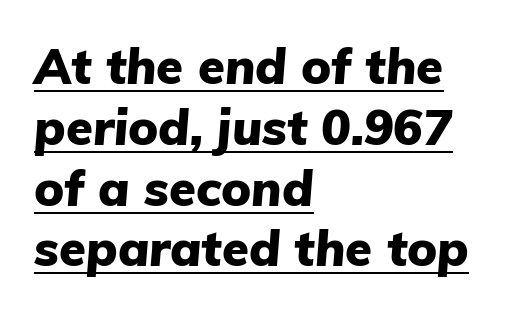
{"italic": "yes", "lean": "right", "slant_degrees": 5, "bold": "yes", "weight": "heavy", "width": "normal", "stroke_contrast": "low", "x_height": "medium", "monospaced": "no", "underline": "yes", "align": "left", "line_spacing_ratio": 1.24, "letter_spacing": "normal", "letter_spacing_em": 0.0, "glyph_px": 49}
